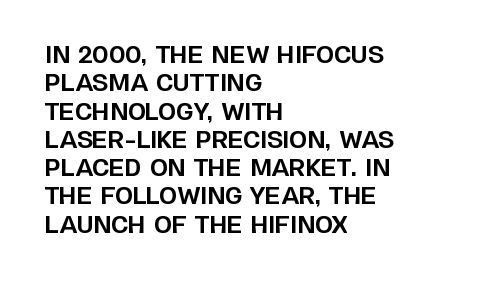
Q: Is the text bold? A: Yes.
Q: Is the text italic (slanted)? A: No, it is upright.
Q: Is the text underlined? A: No.
Q: How is the paragraph aligned? A: Left-aligned.
Q: Is the spacing between letters normal or unusually wide? A: Normal.
